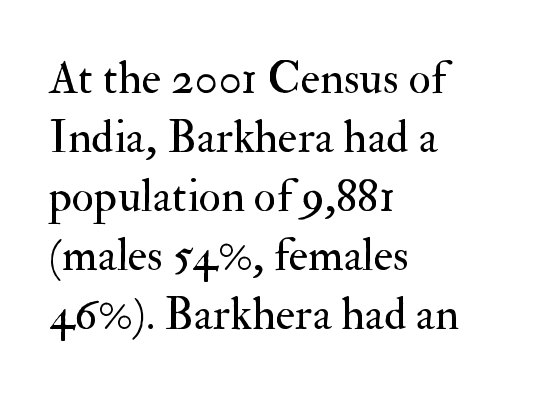
The face used here is rendered with its standard letterfit. Notice how the stems are strictly vertical — no italics here. Each new line begins a customary step beneath the previous one. Weight: not bold — regular or lighter. You could not count columns in this text — the font is proportionally spaced. In CSS terms this would be text-align: left.
